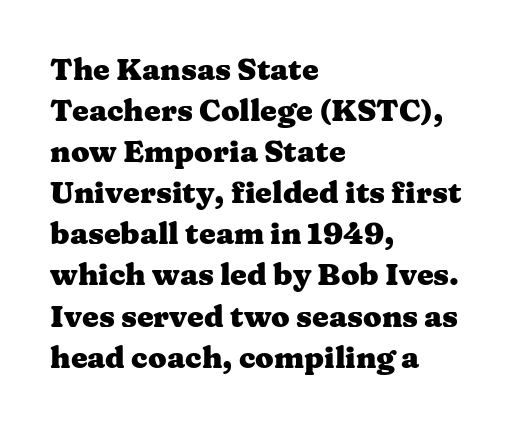
Q: Is the text bold? A: Yes.
Q: Is the text italic (slanted)? A: No, it is upright.
Q: Is the typeface a serif or a sans-serif typeface? A: Serif.
Q: Is the text underlined? A: No.
Q: How is the paragraph aligned? A: Left-aligned.
Q: Is the spacing between letters normal or unusually wide? A: Normal.
Q: Is the spacing between lines tight, normal or loose? A: Normal.
Q: Width (condensed, normal, or wide)? A: Wide.
Q: Stroke contrast? A: Medium.
Q: x-height? A: Medium.
Q: Monospaced? A: No.
